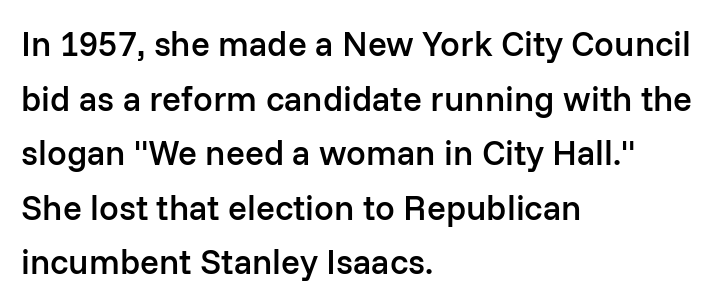
The image shows 35 px semibold sans-serif type, upright; set left-aligned, normal line spacing (1.56x), normal letter spacing, not underlined; low stroke contrast and a medium x-height.
